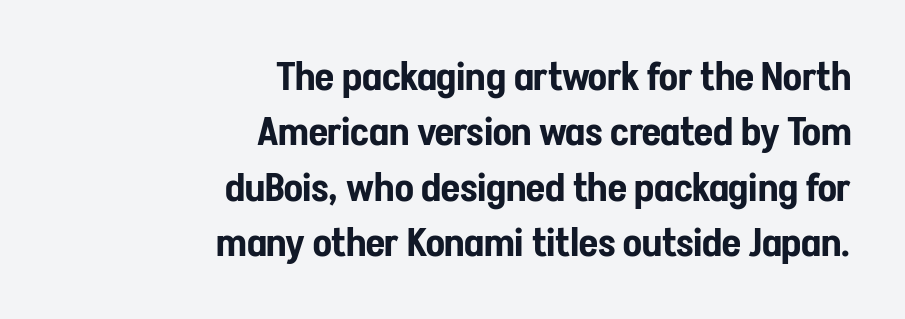
Every stem runs plumb, perpendicular to the baseline. The font family rendered here belongs to the sans-serif group. Regular leading. Line ends are locked; line starts wander.
